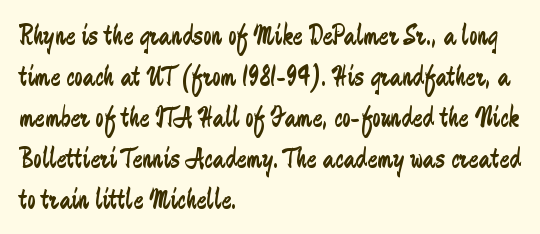
Q: Is the text bold? A: No.
Q: Is the text italic (slanted)? A: Yes.
Q: Is the typeface a serif or a sans-serif typeface? A: Sans-serif.
Q: Is the text underlined? A: No.
Q: How is the paragraph aligned? A: Left-aligned.
Q: Is the spacing between letters normal or unusually wide? A: Normal.
Q: Is the spacing between lines tight, normal or loose? A: Normal.
Q: Width (condensed, normal, or wide)? A: Condensed.
Q: Stroke contrast? A: Low.
Q: x-height? A: Medium.
Q: Monospaced? A: No.
